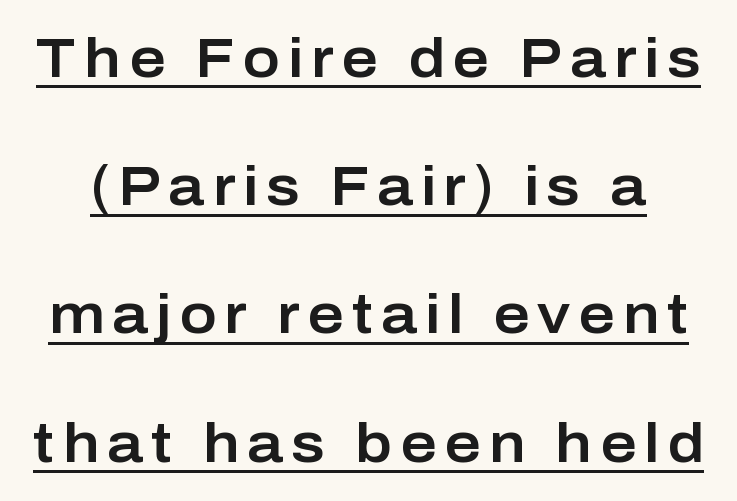
Reading down the column, the eye jumps a long way to each next line. Characters remain perfectly vertical along every line. Varying glyph widths throughout — classic text-font behaviour. The face used here appears with an underline applied. Check where the strokes stop: nothing finishes them off — pure sans.
